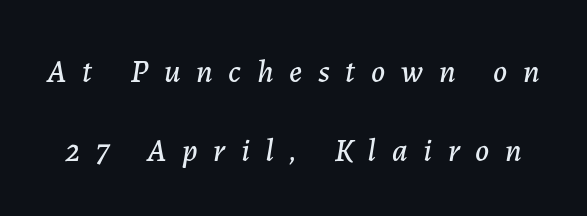
The image shows 32 px text type, italic (leaning right); set loose line spacing (2.46x), unusually wide letter spacing (+0.49 em), not underlined; low stroke contrast and a medium x-height.
